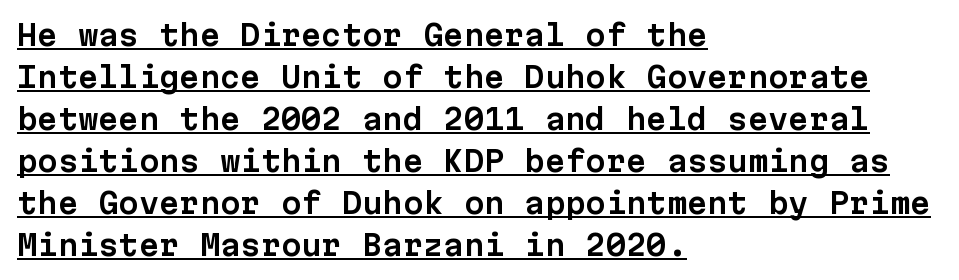
{"serif": "no", "italic": "no", "width": "normal", "stroke_contrast": "low", "x_height": "medium", "monospaced": "yes", "underline": "yes", "align": "left", "line_spacing": "normal", "line_spacing_ratio": 1.45, "letter_spacing": "normal", "letter_spacing_em": 0.0, "glyph_px": 29}
